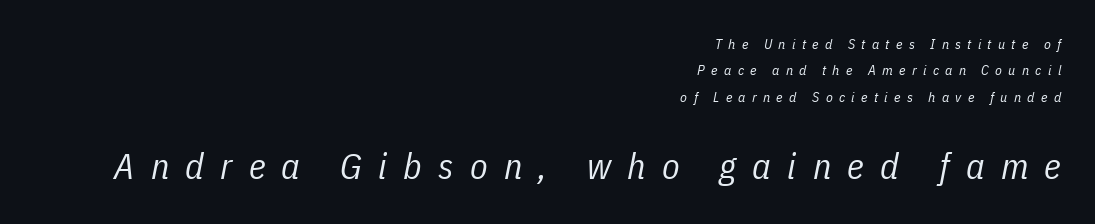
Q: Is the text bold? A: No.
Q: Is the text italic (slanted)? A: Yes, it leans right by about 11 degrees.
Q: Is the text underlined? A: No.
Q: How is the paragraph aligned? A: Right-aligned.
Q: Is the spacing between letters normal or unusually wide? A: Unusually wide.
Q: Which block of text is set in a larger size, the first (top) or the second (bottom)? A: The second (bottom) one.
Q: Width (condensed, normal, or wide)? A: Condensed.
Q: Stroke contrast? A: Low.
Q: x-height? A: Medium.
Q: Monospaced? A: No.
